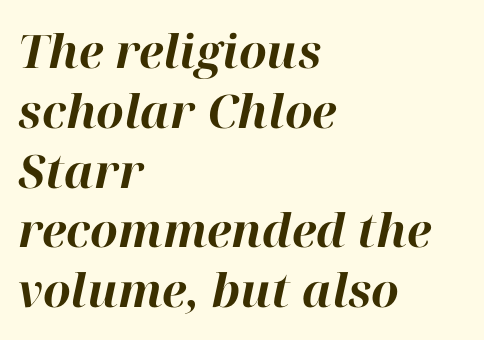
Q: Is the text bold? A: Yes.
Q: Is the text italic (slanted)? A: Yes, it leans right by about 12 degrees.
Q: Is the text underlined? A: No.
Q: How is the paragraph aligned? A: Left-aligned.
Q: Is the spacing between letters normal or unusually wide? A: Normal.
Q: Is the spacing between lines tight, normal or loose? A: Normal.
Q: Width (condensed, normal, or wide)? A: Normal.
Q: Stroke contrast? A: High.
Q: x-height? A: Medium.
Q: Monospaced? A: No.
